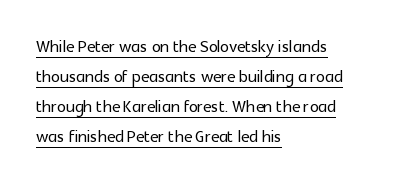
{"italic": "no", "underline": "yes", "align": "left", "line_spacing": "normal", "line_spacing_ratio": 1.37, "letter_spacing": "normal", "letter_spacing_em": 0.0, "glyph_px": 22}
